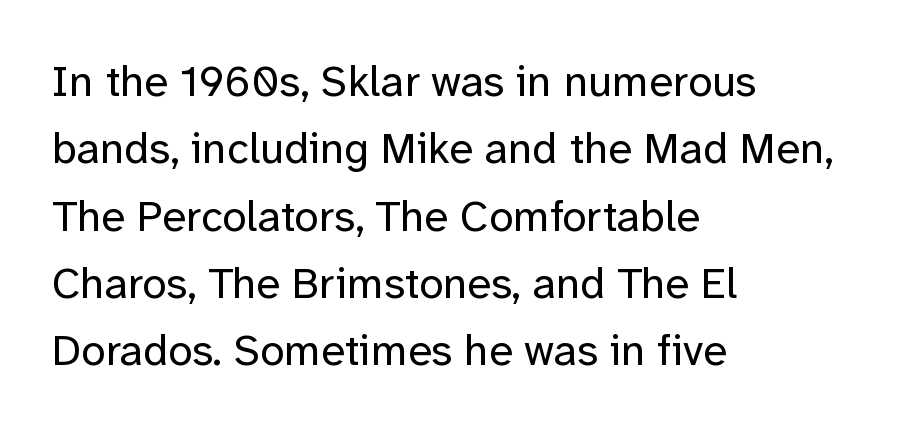
Q: Is the text bold? A: No.
Q: Is the text italic (slanted)? A: No, it is upright.
Q: Is the typeface a serif or a sans-serif typeface? A: Sans-serif.
Q: Is the text underlined? A: No.
Q: How is the paragraph aligned? A: Left-aligned.
Q: Is the spacing between letters normal or unusually wide? A: Normal.
Q: Is the spacing between lines tight, normal or loose? A: Normal.
Q: Width (condensed, normal, or wide)? A: Normal.
Q: Stroke contrast? A: Low.
Q: x-height? A: Medium.
Q: Monospaced? A: No.
